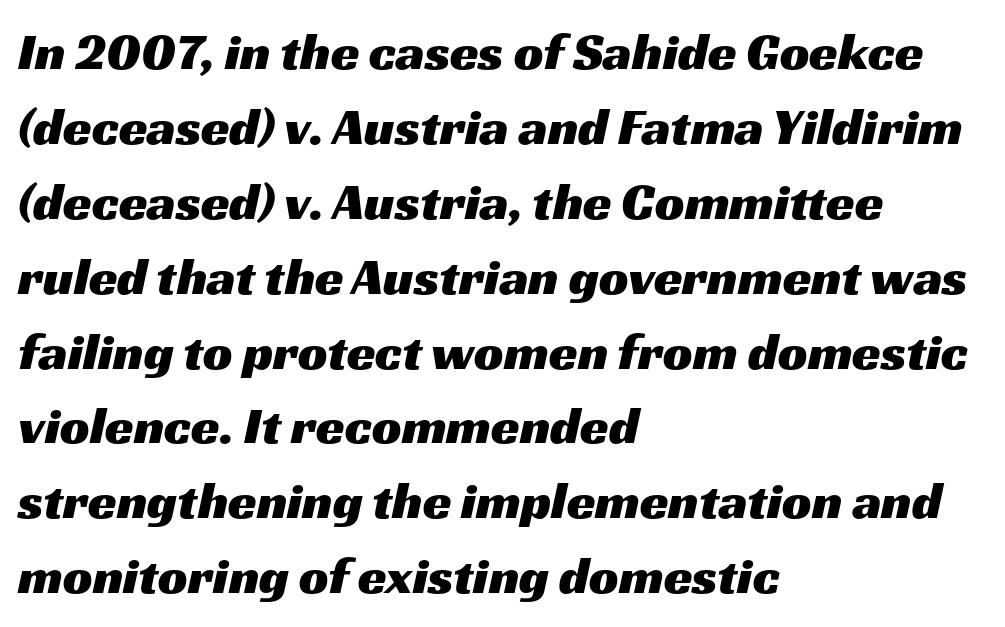
Grotesque or geometric, the face here clearly has no serifs. Only glyphs here, with clear space below each row. A typesetter would call this zero additional tracking. How would I describe the line gaps? Plain and ordinary. The rendering uses natural spacing where letterforms have individual widths.
